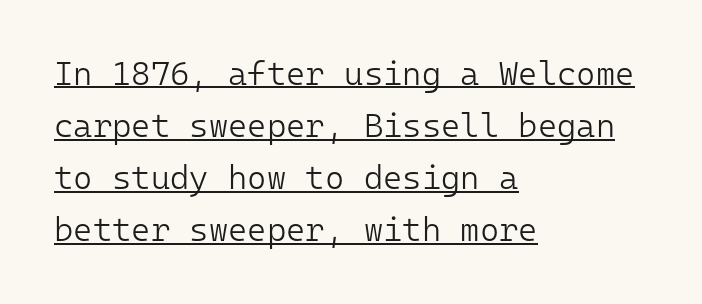
{"serif": "no", "italic": "no", "bold": "no", "weight": "light", "width": "normal", "stroke_contrast": "low", "x_height": "medium", "monospaced": "yes", "underline": "yes", "align": "left", "line_spacing": "normal", "line_spacing_ratio": 1.58, "letter_spacing": "normal", "letter_spacing_em": 0.0, "glyph_px": 33}
